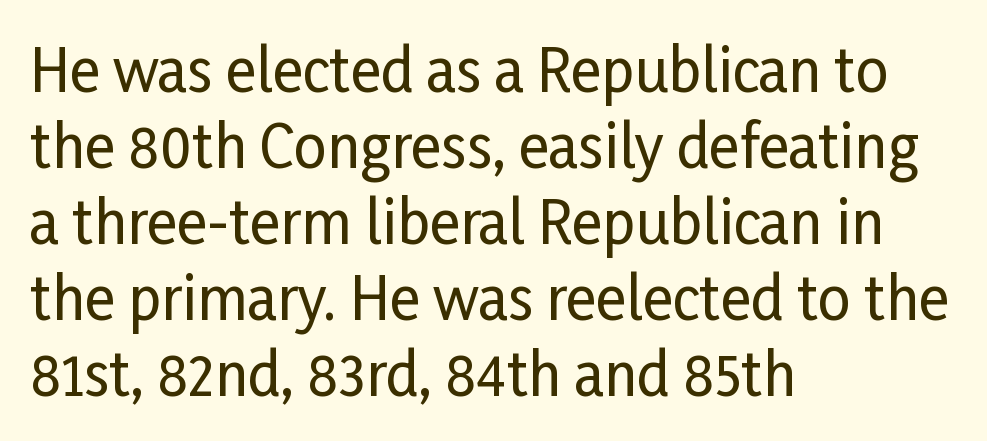
This sample uses plain, unmodified letter spacing. A typesetter would label this face a sans. Character widths vary here, with narrow letters taking less room than wide ones. Teacher's note: observe the even left margin — that is flush-left alignment.
